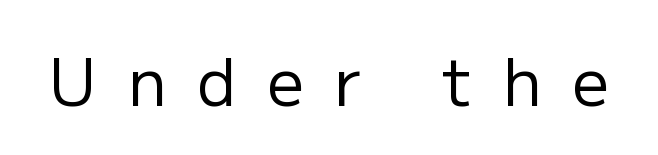
{"serif": "no", "italic": "no", "bold": "no", "weight": "regular", "width": "normal", "stroke_contrast": "low", "x_height": "medium", "monospaced": "no", "underline": "no", "letter_spacing": "wide", "letter_spacing_em": 0.47, "glyph_px": 65}
